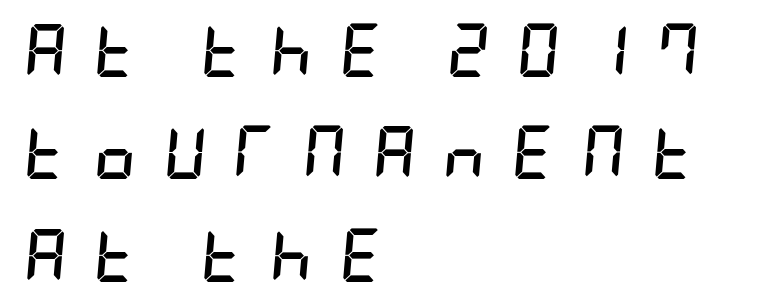
{"italic": "yes", "lean": "right", "slant_degrees": 5, "bold": "yes", "weight": "semibold", "width": "condensed", "stroke_contrast": "low", "x_height": "large", "underline": "no", "align": "left", "line_spacing": "loose", "line_spacing_ratio": 1.93, "letter_spacing": "wide", "letter_spacing_em": 0.5, "glyph_px": 53}
